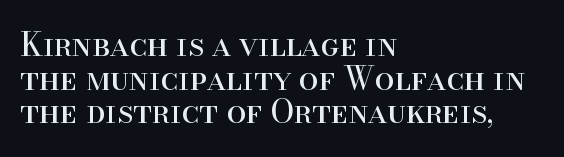
Plain, unruled lines of type. The lettering stays uniformly vertical, giving the passage a roman look. Glyph-to-glyph distance matches everyday printed text. Old-style or modern, the face here clearly has serifs.
